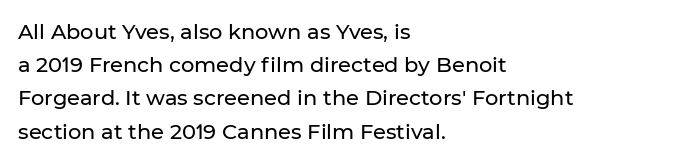
The image shows 21 px text type, upright; set left-aligned, normal line spacing (1.58x), normal letter spacing, not underlined.
